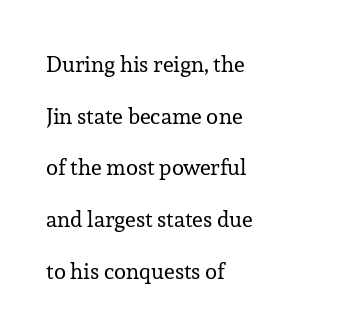
The image shows 22 px text type, upright; set left-aligned, loose line spacing (2.35x), normal letter spacing, not underlined.
